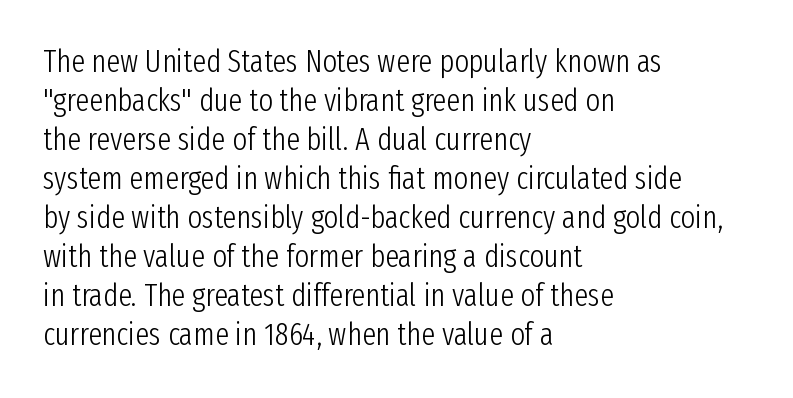
Honestly, the row spacing looks completely unremarkable. Characters follow at the spacing the type designer built in. Letterform terminals end flat and unadorned throughout the passage. The letters stand straight up with perfectly vertical stems.
